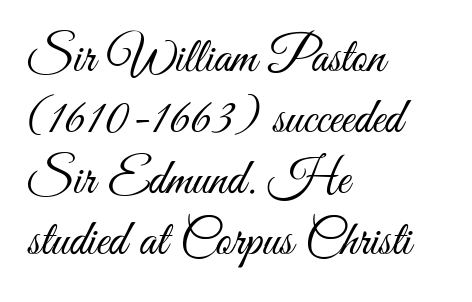
{"serif": "no", "bold": "no", "weight": "light", "width": "condensed", "stroke_contrast": "medium", "x_height": "small", "monospaced": "no", "underline": "no", "align": "left", "line_spacing_ratio": 1.22, "letter_spacing": "normal", "letter_spacing_em": 0.0, "glyph_px": 50}
